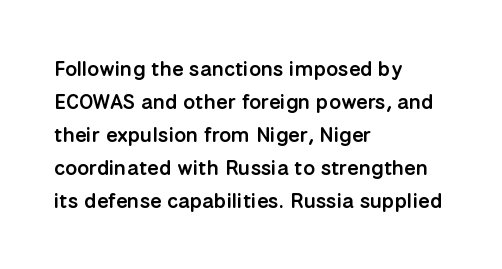
{"italic": "no", "bold": "semi", "underline": "no", "align": "left", "line_spacing": "normal", "line_spacing_ratio": 1.57, "letter_spacing": "normal", "letter_spacing_em": 0.0, "glyph_px": 21}
